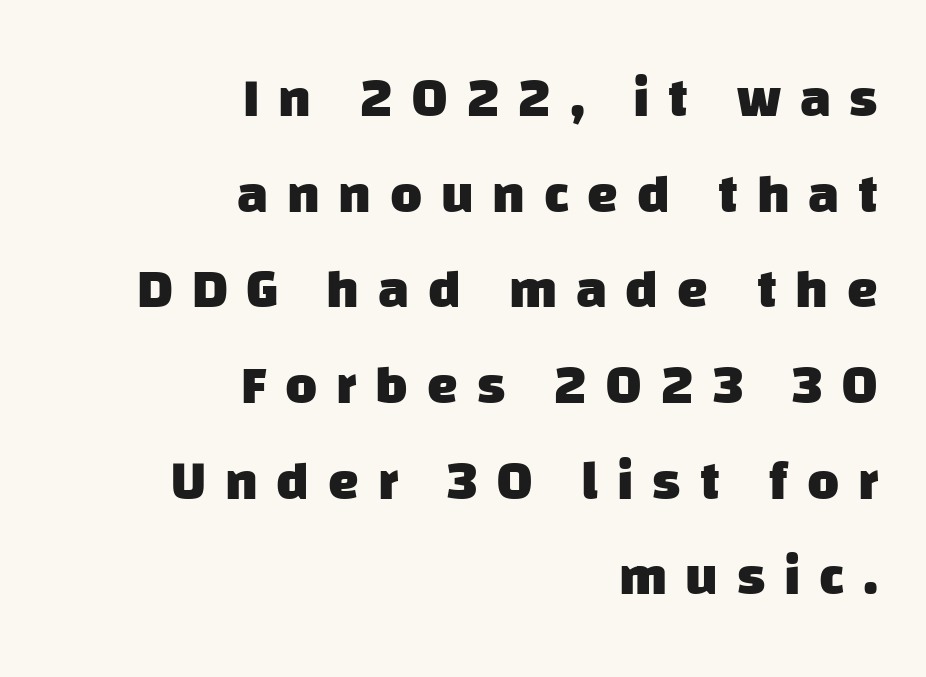
The image shows 55 px heavy sans-serif type; set right-aligned, line spacing 1.74x, unusually wide letter spacing (+0.34 em), not underlined; low stroke contrast and a large x-height.
